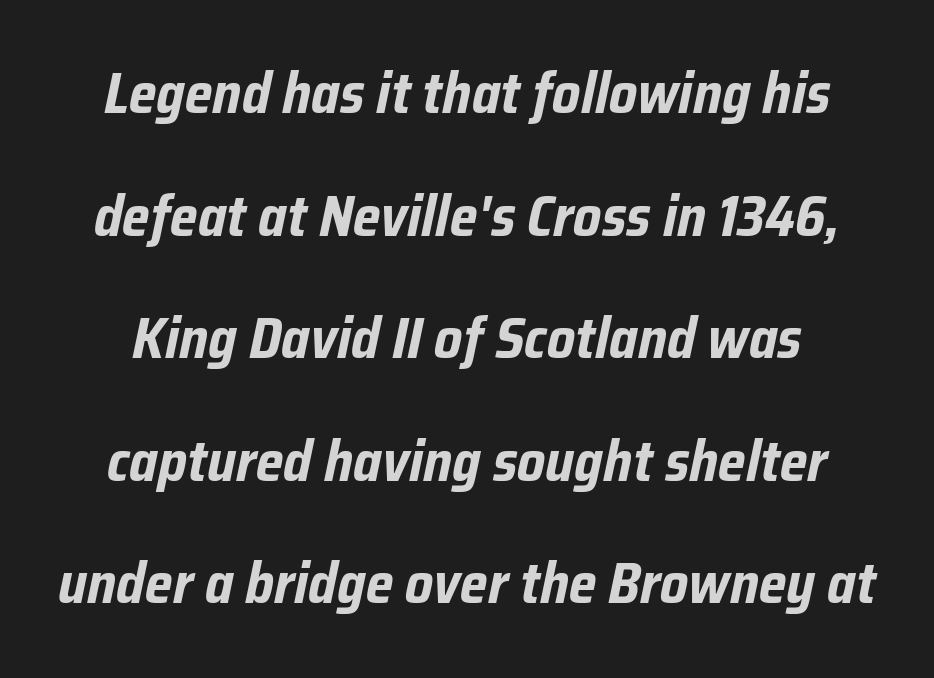
{"italic": "yes", "lean": "right", "slant_degrees": 12, "bold": "yes", "weight": "bold", "width": "condensed", "stroke_contrast": "low", "x_height": "medium", "monospaced": "no", "underline": "no", "line_spacing": "loose", "line_spacing_ratio": 2.15, "letter_spacing": "normal", "letter_spacing_em": 0.0, "glyph_px": 57}
